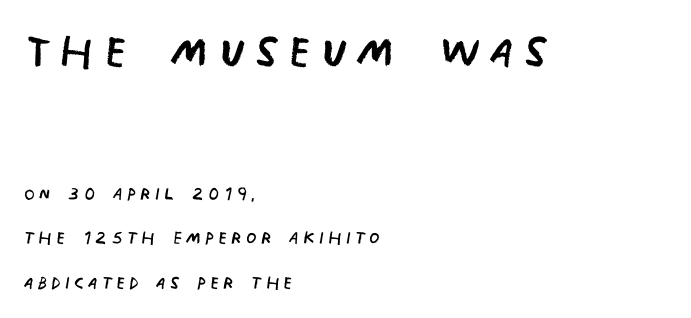
{"serif": "no", "bold": "no", "weight": "regular", "width": "condensed", "stroke_contrast": "low", "x_height": "large", "monospaced": "no", "underline": "no", "align": "left", "line_spacing_ratio": 1.85, "larger_block": "first", "size_ratio": 2.5, "glyph_px": 60}
